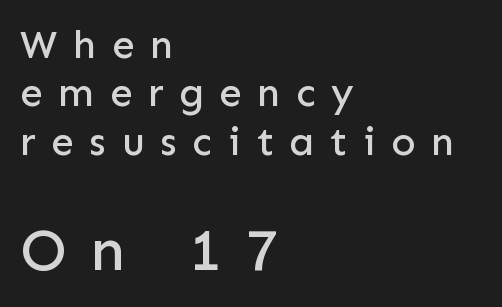
Q: Is the text italic (slanted)? A: No, it is upright.
Q: Is the typeface a serif or a sans-serif typeface? A: Sans-serif.
Q: Is the text underlined? A: No.
Q: How is the paragraph aligned? A: Left-aligned.
Q: Is the spacing between letters normal or unusually wide? A: Unusually wide.
Q: Which block of text is set in a larger size, the first (top) or the second (bottom)? A: The second (bottom) one.
Q: Width (condensed, normal, or wide)? A: Normal.
Q: Stroke contrast? A: Low.
Q: x-height? A: Medium.
Q: Monospaced? A: No.
